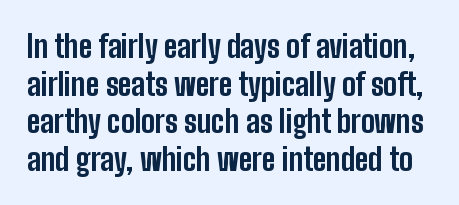
The image shows 31 px bold, condensed sans-serif type, upright; set line spacing 1.21x, normal letter spacing, not underlined; low stroke contrast and a medium x-height.
